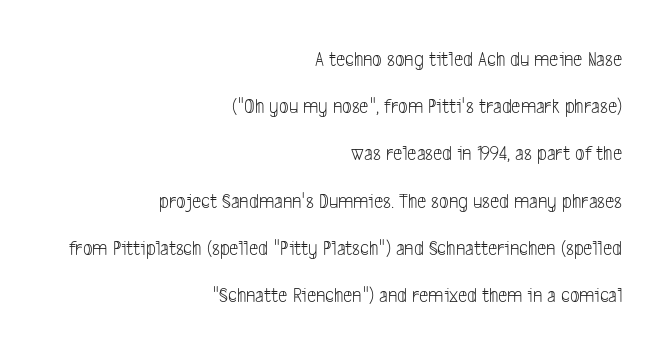
{"bold": "no", "underline": "no", "align": "right", "line_spacing": "loose", "line_spacing_ratio": 2.25, "letter_spacing": "normal", "letter_spacing_em": 0.0, "glyph_px": 21}
